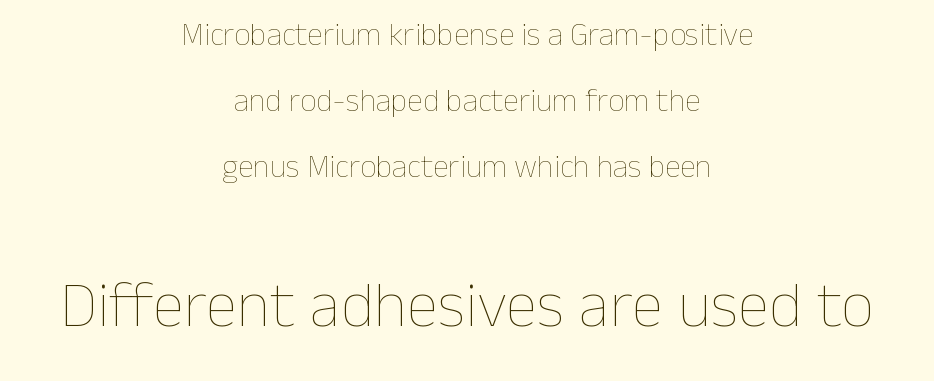
The image shows 65 px thin type, upright; set centered, loose line spacing (2.07x), normal letter spacing, not underlined; the second (bottom) block is 2.03x larger; low stroke contrast and a medium x-height.
